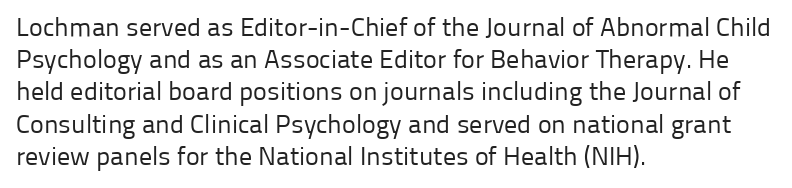
Q: Is the text bold? A: No.
Q: Is the text italic (slanted)? A: No, it is upright.
Q: Is the text underlined? A: No.
Q: How is the paragraph aligned? A: Left-aligned.
Q: Is the spacing between letters normal or unusually wide? A: Normal.
